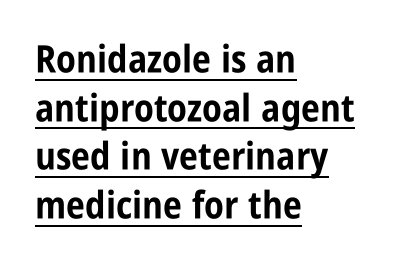
Q: Is the text bold? A: Yes.
Q: Is the text italic (slanted)? A: No, it is upright.
Q: Is the typeface a serif or a sans-serif typeface? A: Sans-serif.
Q: Is the text underlined? A: Yes.
Q: How is the paragraph aligned? A: Left-aligned.
Q: Is the spacing between letters normal or unusually wide? A: Normal.
Q: Is the spacing between lines tight, normal or loose? A: Normal.
Q: Width (condensed, normal, or wide)? A: Condensed.
Q: Stroke contrast? A: Low.
Q: x-height? A: Large.
Q: Monospaced? A: No.
